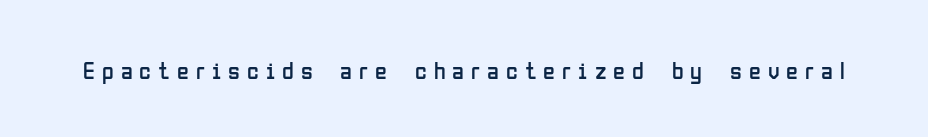
The image shows 24 px text type, upright; set unusually wide letter spacing (+0.29 em), not underlined.
